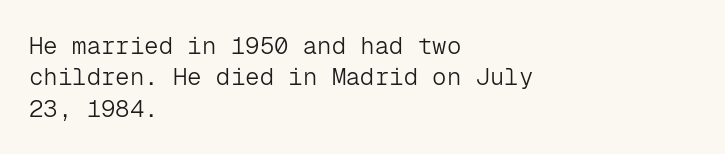
{"italic": "no", "bold": "no", "underline": "no", "align": "left", "line_spacing": "normal", "line_spacing_ratio": 1.31, "letter_spacing": "normal", "letter_spacing_em": 0.0, "glyph_px": 24}
